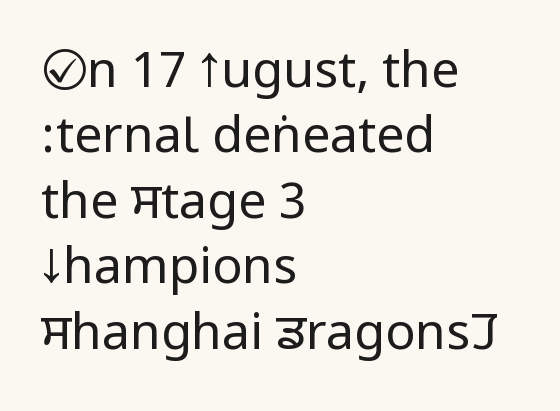
The line texture is even and compact thanks to regular tracking. Glance below the letters and you will spot only blank space. Every row of glyphs begins at an identical x-position on the left. Nothing sits at the stroke ends, so this counts as sans-serif. Leading: standard. Ink coverage per letter is moderate at most.
